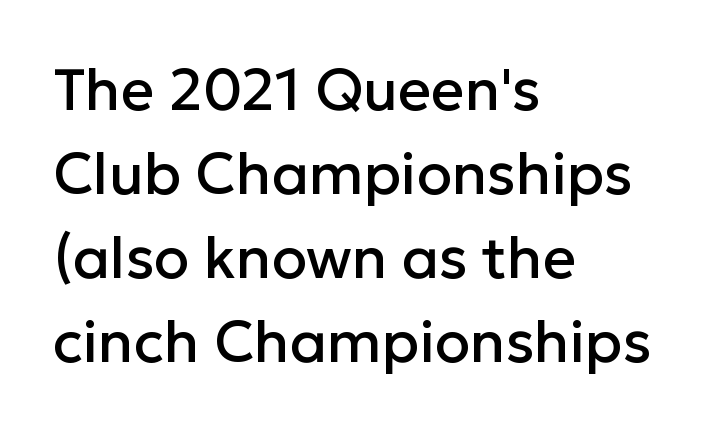
{"serif": "no", "italic": "no", "width": "normal", "stroke_contrast": "low", "x_height": "medium", "monospaced": "no", "underline": "no", "align": "left", "line_spacing": "normal", "line_spacing_ratio": 1.45, "letter_spacing": "normal", "letter_spacing_em": 0.0, "glyph_px": 58}
